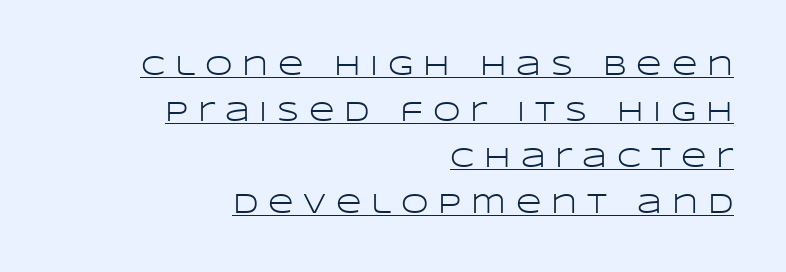
{"serif": "no", "italic": "no", "bold": "no", "weight": "light", "width": "wide", "stroke_contrast": "low", "x_height": "large", "monospaced": "no", "underline": "yes", "align": "right", "line_spacing": "normal", "line_spacing_ratio": 1.64, "letter_spacing": "wide", "letter_spacing_em": 0.35, "glyph_px": 28}
